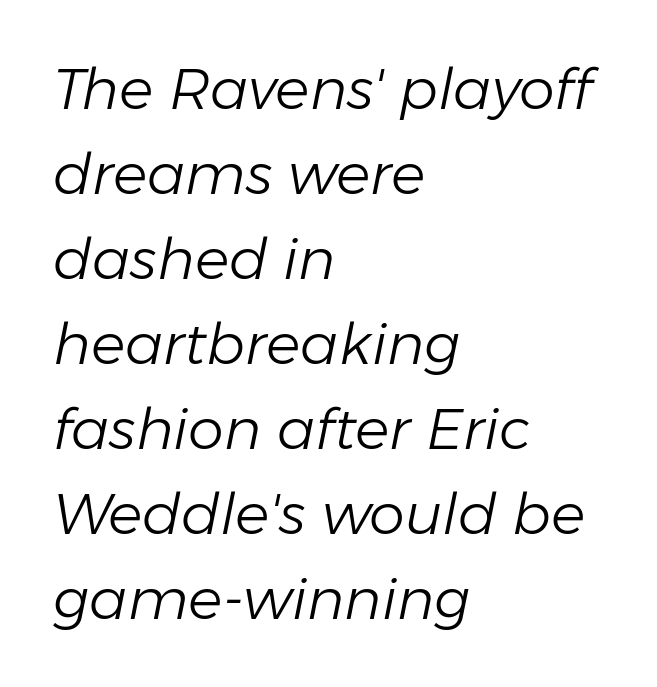
The image shows 57 px light type, italic (leaning right); set left-aligned, normal line spacing (1.49x), normal letter spacing, not underlined; low stroke contrast and a medium x-height.
